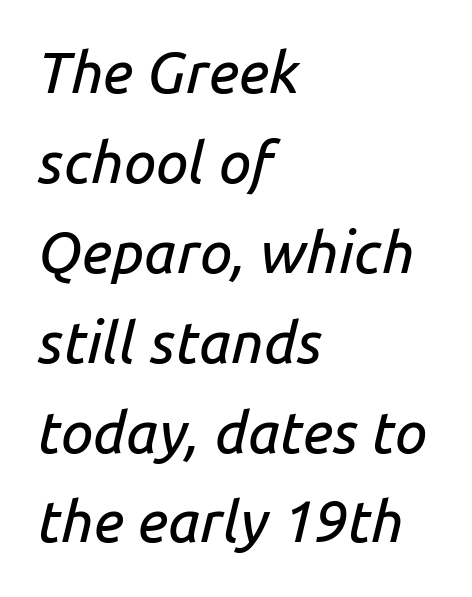
{"italic": "yes", "lean": "right", "slant_degrees": 14, "width": "normal", "stroke_contrast": "low", "x_height": "medium", "monospaced": "no", "underline": "no", "align": "left", "line_spacing": "normal", "line_spacing_ratio": 1.55, "letter_spacing": "normal", "letter_spacing_em": 0.0, "glyph_px": 58}
